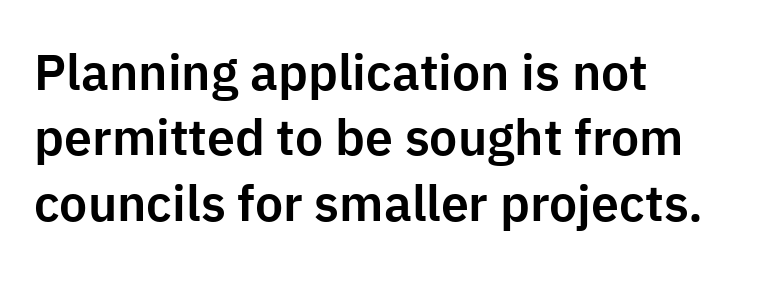
In terms of leading, this rendering sits right in the middle. Font category for this specimen: sans-serif. Descenders hang freely into open space. Tall strokes in this sample are plumb rather than angled.
